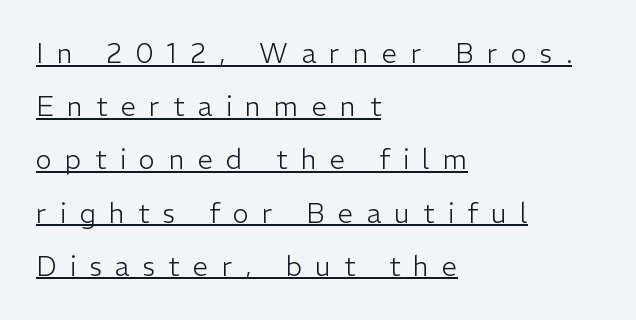
{"italic": "no", "bold": "no", "underline": "yes", "align": "left", "line_spacing": "loose", "line_spacing_ratio": 1.97, "letter_spacing": "wide", "letter_spacing_em": 0.5, "glyph_px": 27}
